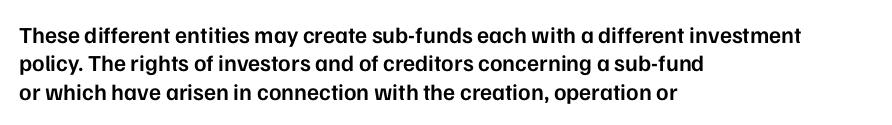
Q: Is the text bold? A: Semi-bold.
Q: Is the text italic (slanted)? A: No, it is upright.
Q: Is the text underlined? A: No.
Q: How is the paragraph aligned? A: Left-aligned.
Q: Is the spacing between letters normal or unusually wide? A: Normal.
